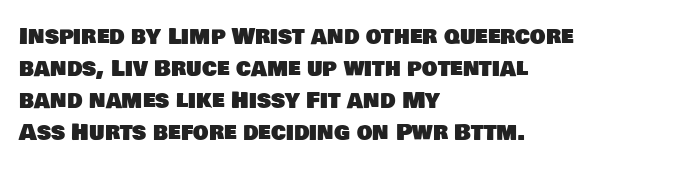
Q: Is the text underlined? A: No.
Q: How is the paragraph aligned? A: Left-aligned.
Q: Is the spacing between letters normal or unusually wide? A: Normal.
Q: Is the spacing between lines tight, normal or loose? A: Normal.
